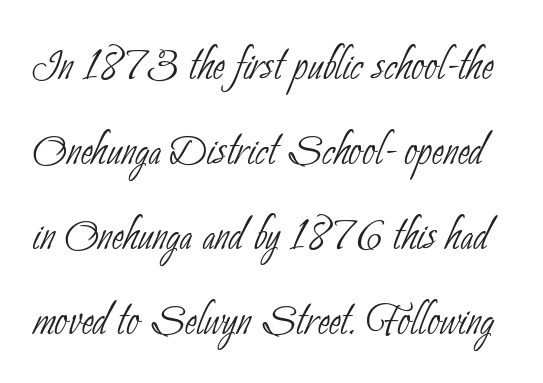
Q: Is the text bold? A: No.
Q: Is the typeface a serif or a sans-serif typeface? A: Sans-serif.
Q: Is the text underlined? A: No.
Q: Is the spacing between letters normal or unusually wide? A: Normal.
Q: Is the spacing between lines tight, normal or loose? A: Normal.
Q: Width (condensed, normal, or wide)? A: Condensed.
Q: Stroke contrast? A: Low.
Q: x-height? A: Small.
Q: Monospaced? A: No.
